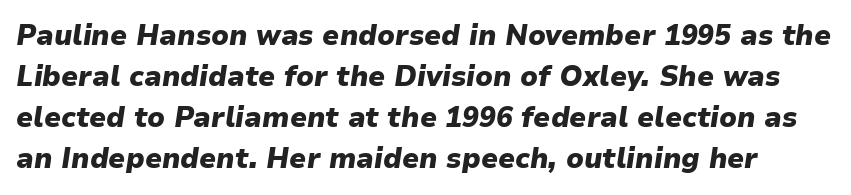
The image shows 28 px heavy type, italic (leaning right); set normal line spacing (1.47x), normal letter spacing, not underlined; low stroke contrast and a medium x-height.
